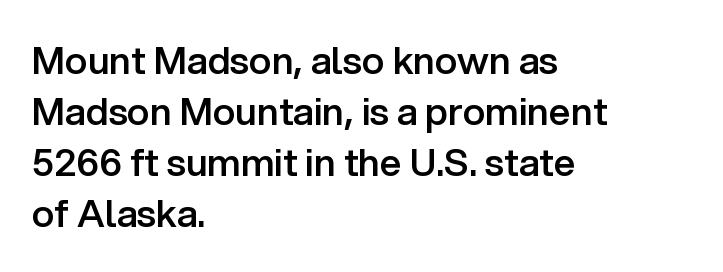
The image shows 38 px semibold sans-serif type, upright; set left-aligned, normal line spacing (1.34x), normal letter spacing, not underlined; low stroke contrast and a medium x-height.
